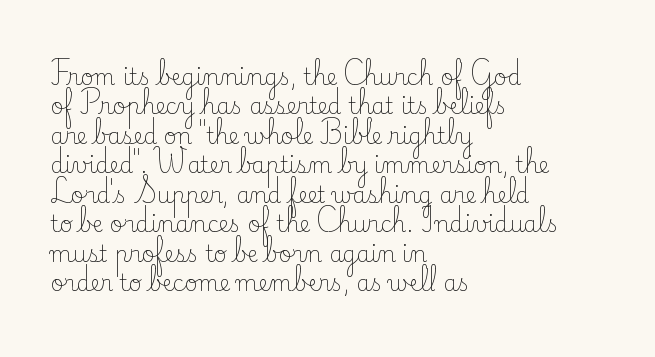
{"italic": "no", "bold": "no", "underline": "no", "align": "left", "line_spacing": "normal", "line_spacing_ratio": 1.34, "letter_spacing": "normal", "letter_spacing_em": 0.0, "glyph_px": 22}
